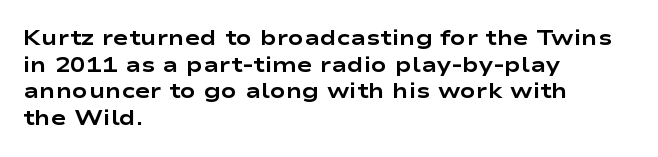
The image shows 21 px bold type, upright; set left-aligned, normal line spacing (1.27x), normal letter spacing, not underlined.
